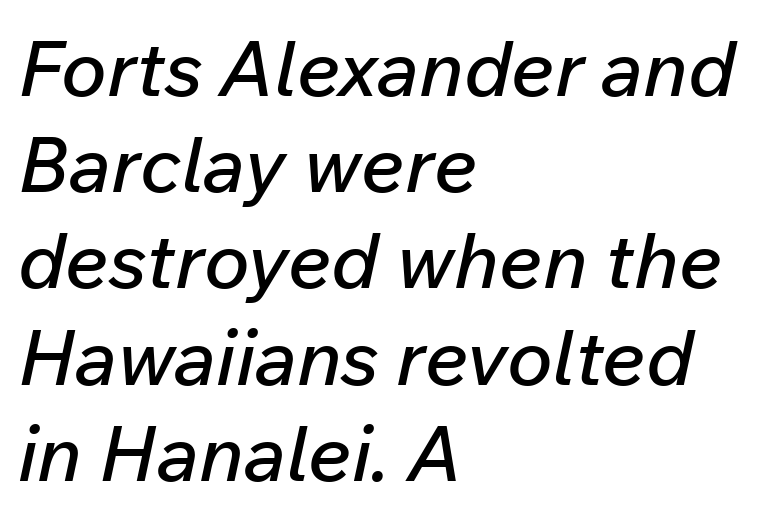
Glance below the letters and you will spot only blank space. Rendered with sloped, italic letterforms. Horizontally, the lines are justified to the leading edge only. The rendering keeps characters at their native spacing.
